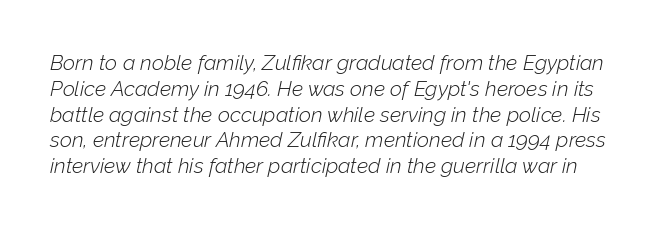
The image shows 21 px text type, italic (leaning right); set line spacing 1.23x, normal letter spacing, not underlined.
